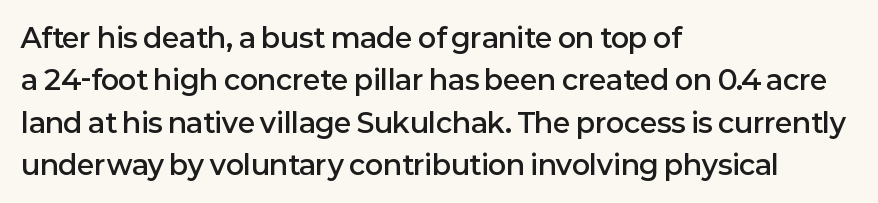
Q: Is the text bold? A: Semi-bold.
Q: Is the text italic (slanted)? A: No, it is upright.
Q: Is the text underlined? A: No.
Q: How is the paragraph aligned? A: Left-aligned.
Q: Is the spacing between letters normal or unusually wide? A: Normal.
Q: Is the spacing between lines tight, normal or loose? A: Normal.
